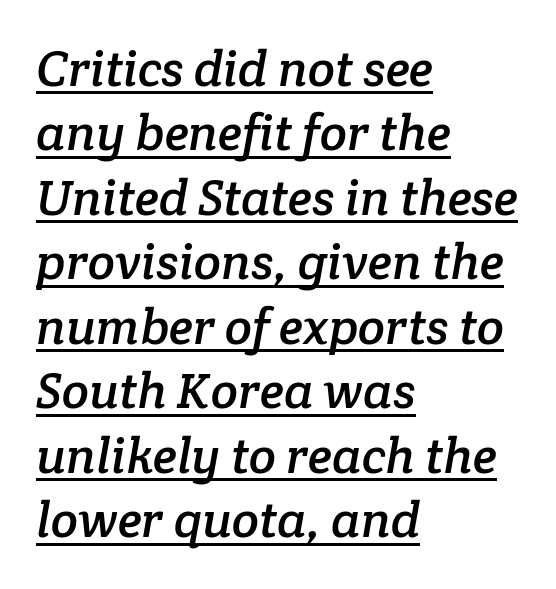
{"serif": "yes", "width": "normal", "stroke_contrast": "low", "x_height": "medium", "monospaced": "no", "underline": "yes", "align": "left", "line_spacing": "normal", "line_spacing_ratio": 1.29, "letter_spacing": "normal", "letter_spacing_em": 0.0, "glyph_px": 50}
